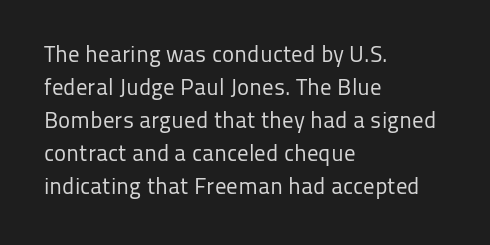
The image shows 23 px text type, upright; set left-aligned, normal line spacing (1.44x), normal letter spacing, not underlined.
